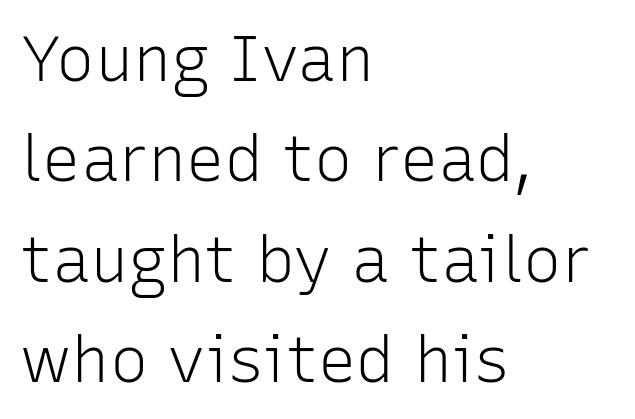
Q: Is the text bold? A: No.
Q: Is the text italic (slanted)? A: No, it is upright.
Q: Is the typeface a serif or a sans-serif typeface? A: Sans-serif.
Q: Is the text underlined? A: No.
Q: How is the paragraph aligned? A: Left-aligned.
Q: Is the spacing between letters normal or unusually wide? A: Normal.
Q: Is the spacing between lines tight, normal or loose? A: Normal.
Q: Width (condensed, normal, or wide)? A: Normal.
Q: Stroke contrast? A: Low.
Q: x-height? A: Medium.
Q: Monospaced? A: No.
